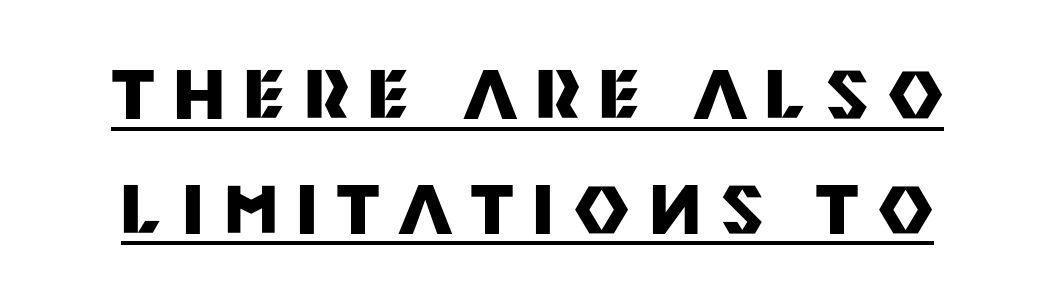
The passage shown is emphatically bold. Regarding serifs, this sample does without them. The face used here is rendered with a markedly widened letterfit. Vertical strokes here are truly vertical. The string is rendered with underlining switched on. Is this a fixed-width face? No — the glyphs have proportional, varying widths.
